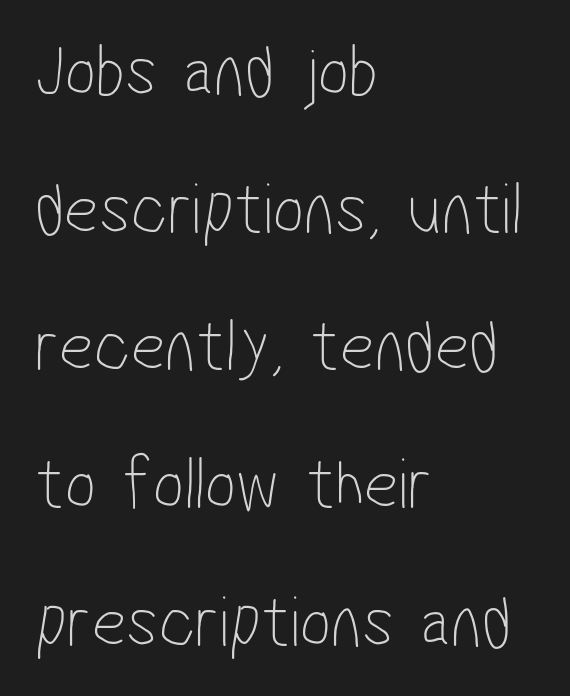
Q: Is the text bold? A: No.
Q: Is the typeface a serif or a sans-serif typeface? A: Sans-serif.
Q: Is the text underlined? A: No.
Q: How is the paragraph aligned? A: Left-aligned.
Q: Is the spacing between letters normal or unusually wide? A: Normal.
Q: Width (condensed, normal, or wide)? A: Condensed.
Q: Stroke contrast? A: Low.
Q: x-height? A: Medium.
Q: Monospaced? A: No.
